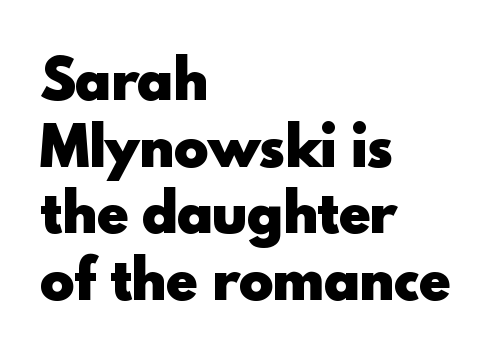
{"serif": "no", "italic": "no", "bold": "yes", "weight": "heavy", "width": "normal", "x_height": "small", "monospaced": "no", "underline": "no", "align": "left", "line_spacing": "normal", "line_spacing_ratio": 1.28, "letter_spacing": "normal", "letter_spacing_em": 0.0, "glyph_px": 52}
